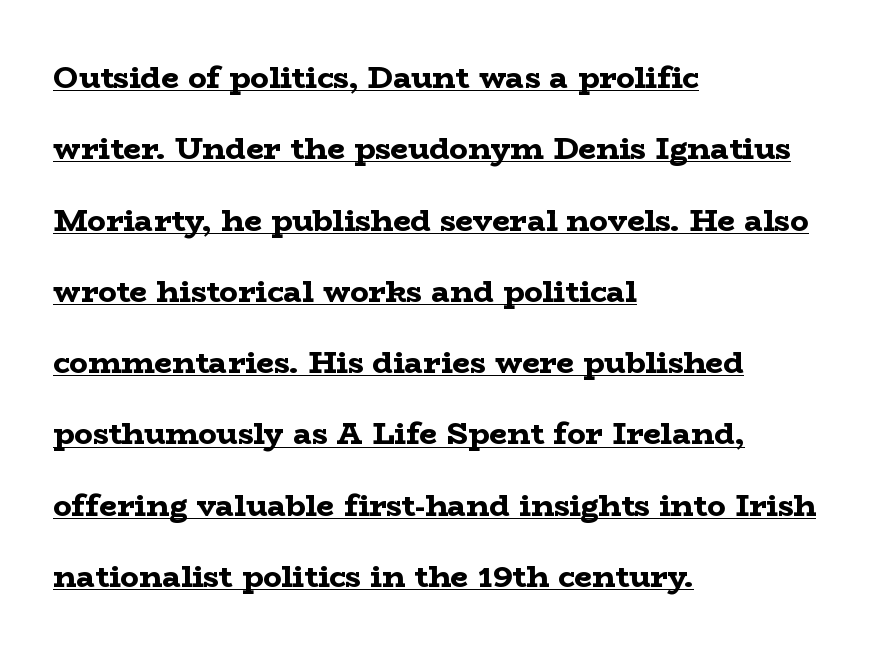
Q: Is the text bold? A: Yes.
Q: Is the text italic (slanted)? A: No, it is upright.
Q: Is the typeface a serif or a sans-serif typeface? A: Serif.
Q: Is the text underlined? A: Yes.
Q: How is the paragraph aligned? A: Left-aligned.
Q: Is the spacing between letters normal or unusually wide? A: Normal.
Q: Is the spacing between lines tight, normal or loose? A: Loose.
Q: Width (condensed, normal, or wide)? A: Wide.
Q: Stroke contrast? A: Low.
Q: x-height? A: Medium.
Q: Monospaced? A: No.
